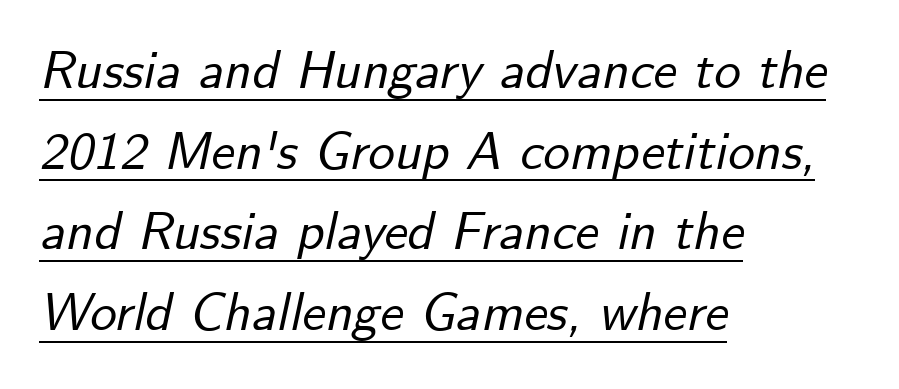
Q: Is the text italic (slanted)? A: Yes, it leans right by about 12 degrees.
Q: Is the text underlined? A: Yes.
Q: How is the paragraph aligned? A: Left-aligned.
Q: Is the spacing between letters normal or unusually wide? A: Normal.
Q: Is the spacing between lines tight, normal or loose? A: Normal.
Q: Width (condensed, normal, or wide)? A: Normal.
Q: Stroke contrast? A: Low.
Q: x-height? A: Small.
Q: Monospaced? A: No.
